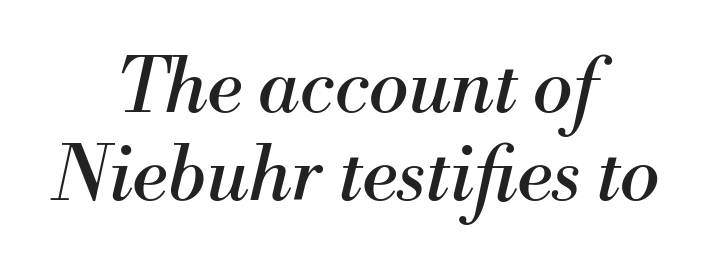
Which margin do the lines hug? Neither — every line sits in the middle. The letters carry serifs — small finishing strokes at the ends of their stems. The rendering applies a slant to the glyphs. Is the stroke heavy? The answer is a plain regular-or-lighter.
